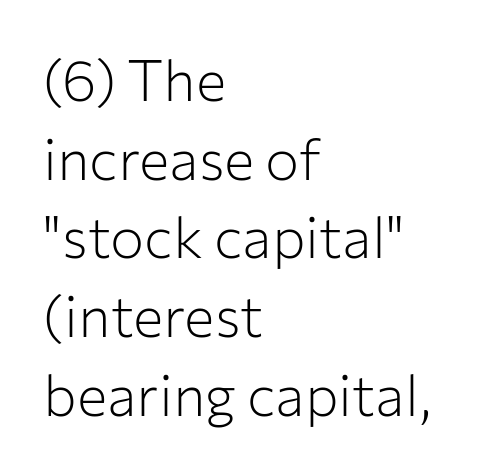
The image shows 57 px light sans-serif type, upright; set left-aligned, normal line spacing (1.38x), normal letter spacing, not underlined; low stroke contrast and a medium x-height.
